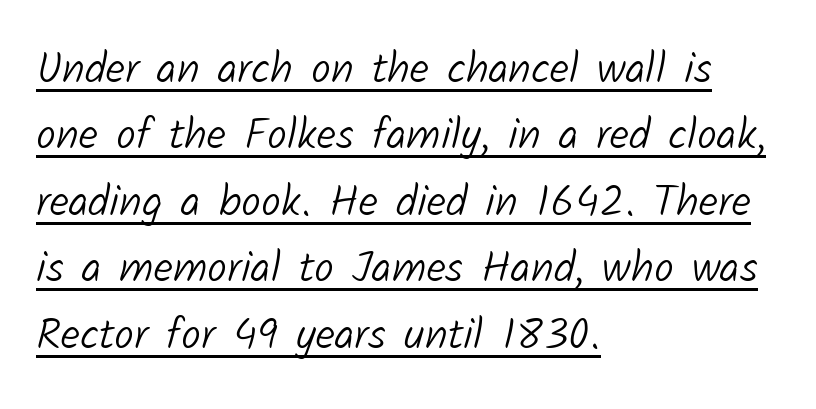
{"serif": "no", "bold": "no", "weight": "light", "width": "normal", "stroke_contrast": "low", "x_height": "medium", "monospaced": "no", "underline": "yes", "align": "left", "line_spacing": "normal", "line_spacing_ratio": 1.51, "letter_spacing": "normal", "letter_spacing_em": 0.0, "glyph_px": 44}
